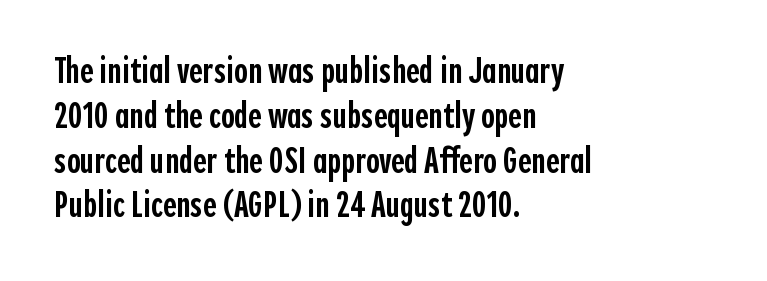
The image shows 37 px semibold, condensed sans-serif type, upright; set left-aligned, line spacing 1.21x, normal letter spacing, not underlined; a medium x-height.
